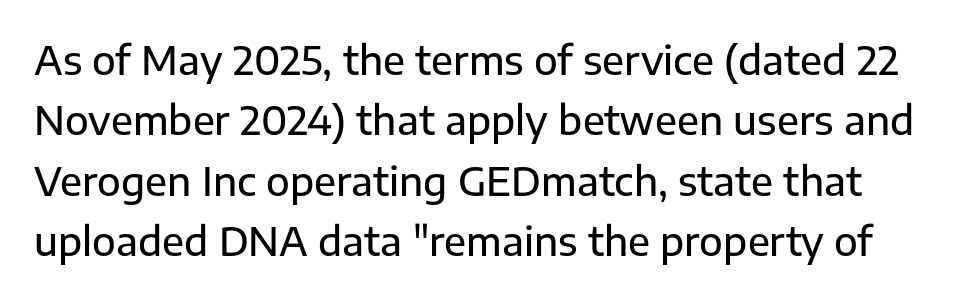
The letters stand upright; this is a roman face. Any mark beneath the type? The region is blank. Examine the stroke ends and you'll find no serifs. Does the leading feel generous? No, just average.
